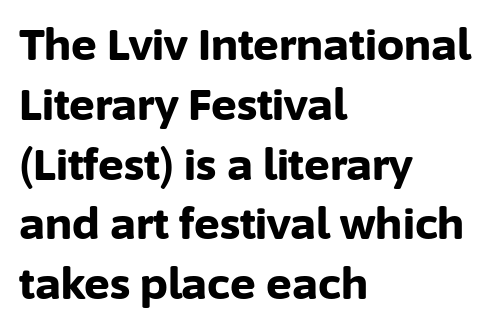
Q: Is the text bold? A: Yes.
Q: Is the text italic (slanted)? A: No, it is upright.
Q: Is the typeface a serif or a sans-serif typeface? A: Sans-serif.
Q: Is the text underlined? A: No.
Q: How is the paragraph aligned? A: Left-aligned.
Q: Is the spacing between letters normal or unusually wide? A: Normal.
Q: Is the spacing between lines tight, normal or loose? A: Normal.
Q: Width (condensed, normal, or wide)? A: Normal.
Q: Stroke contrast? A: Low.
Q: x-height? A: Medium.
Q: Monospaced? A: No.
